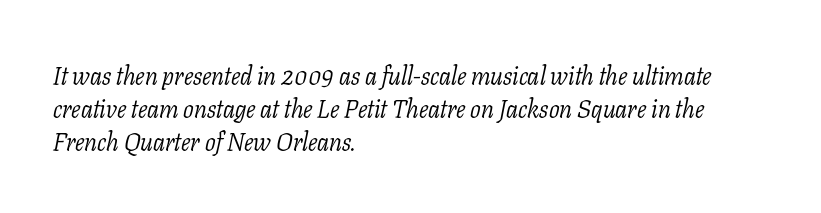
Q: Is the text bold? A: No.
Q: Is the text italic (slanted)? A: Yes, it leans right by about 11 degrees.
Q: Is the text underlined? A: No.
Q: How is the paragraph aligned? A: Left-aligned.
Q: Is the spacing between letters normal or unusually wide? A: Normal.
Q: Is the spacing between lines tight, normal or loose? A: Normal.
